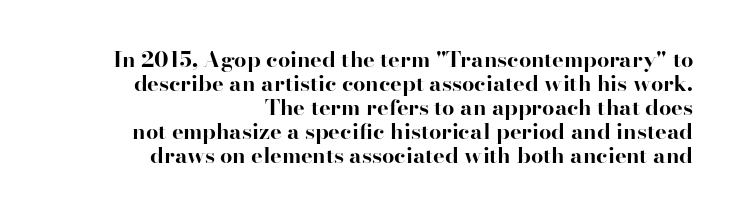
{"italic": "no", "bold": "yes", "underline": "no", "align": "right", "line_spacing": "tight", "line_spacing_ratio": 1.09, "letter_spacing": "normal", "letter_spacing_em": 0.0, "glyph_px": 22}
